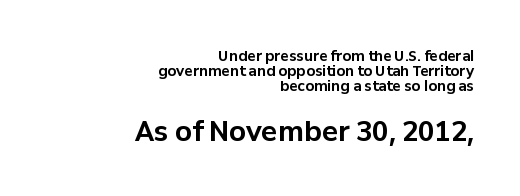
This is heavy type, rendered in bold. In this sample the second text group is rendered at the bigger scale. Leading: reduced. Tall strokes in this sample are plumb rather than angled.
